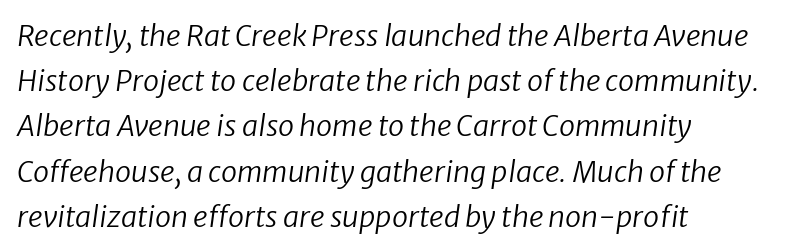
These glyphs show unthickened strokes, regular width or finer. Emphasis-style slanted type is in use. Successive baselines arrive at the customary interval. Words appear dense and cohesive because spacing is normal. The paragraph has a hard left edge and a soft right edge. The string is rendered with underlining switched off.
